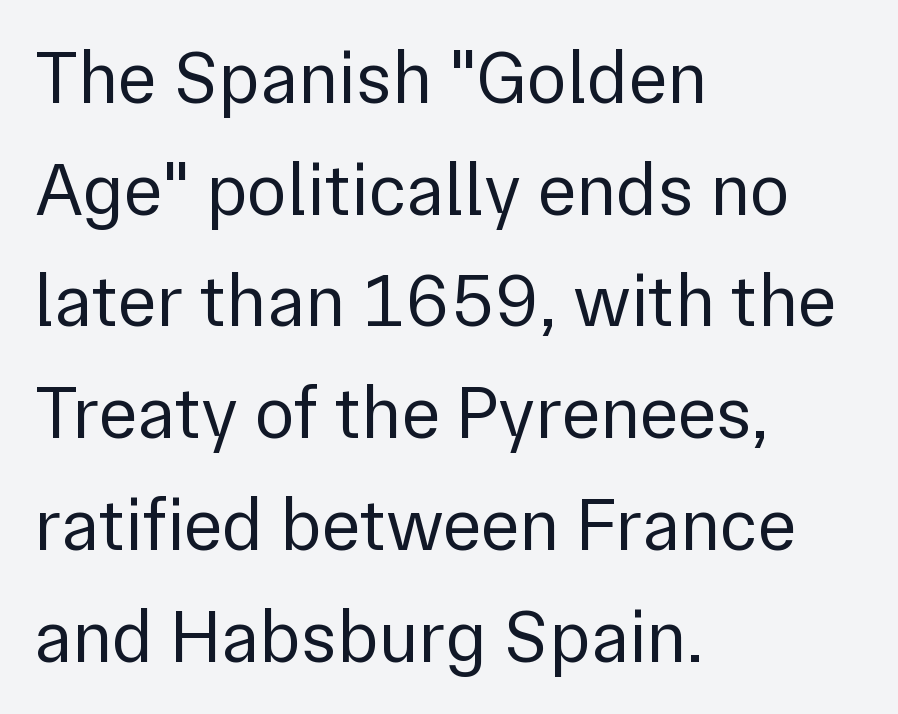
The image shows 74 px regular-weight sans-serif type, upright; set left-aligned, normal line spacing (1.51x), normal letter spacing, not underlined; a medium x-height.
